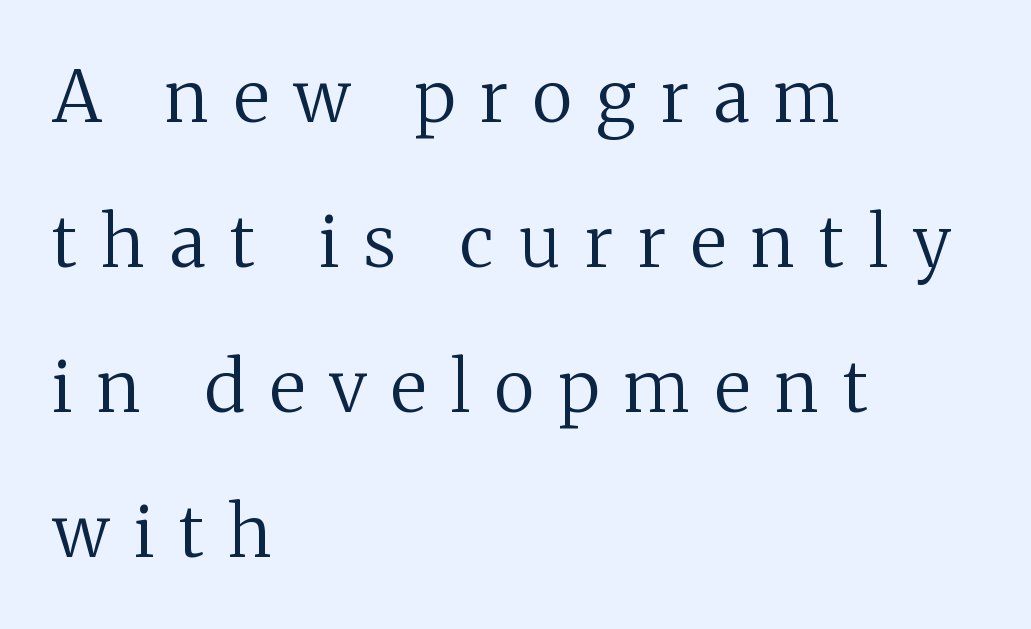
{"serif": "yes", "italic": "no", "bold": "no", "weight": "regular", "width": "normal", "stroke_contrast": "medium", "x_height": "medium", "monospaced": "no", "underline": "no", "align": "left", "line_spacing": "loose", "line_spacing_ratio": 2.04, "letter_spacing": "wide", "letter_spacing_em": 0.35, "glyph_px": 71}
